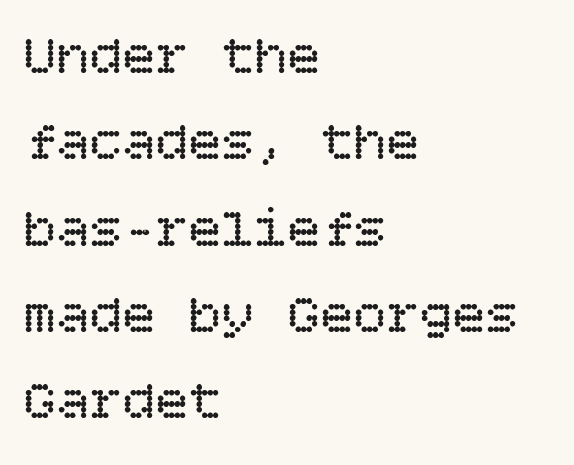
Q: Is the text bold? A: No.
Q: Is the text italic (slanted)? A: No, it is upright.
Q: Is the text underlined? A: No.
Q: How is the paragraph aligned? A: Left-aligned.
Q: Is the spacing between letters normal or unusually wide? A: Normal.
Q: Is the spacing between lines tight, normal or loose? A: Normal.
Q: Width (condensed, normal, or wide)? A: Normal.
Q: Stroke contrast? A: Low.
Q: x-height? A: Large.
